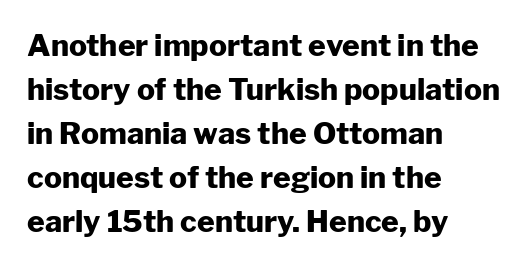
Q: Is the text bold? A: Yes.
Q: Is the text italic (slanted)? A: No, it is upright.
Q: Is the typeface a serif or a sans-serif typeface? A: Sans-serif.
Q: Is the text underlined? A: No.
Q: How is the paragraph aligned? A: Left-aligned.
Q: Is the spacing between letters normal or unusually wide? A: Normal.
Q: Is the spacing between lines tight, normal or loose? A: Normal.
Q: Width (condensed, normal, or wide)? A: Normal.
Q: Stroke contrast? A: Low.
Q: x-height? A: Medium.
Q: Monospaced? A: No.
